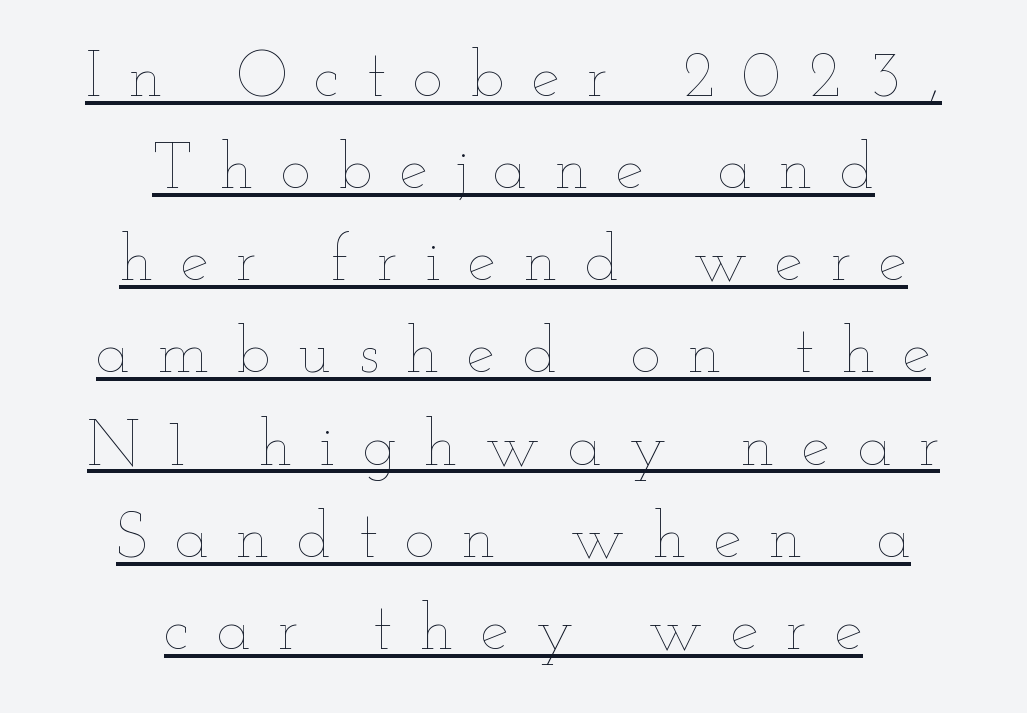
A roman cut, with each character standing at attention. Someone cranked the tracking dial way up on this one. Evenly set lines give the paragraph a standard silhouette. The face used here is proportionally spaced, like ordinary book or web type. The cut favours lightness, reaching ordinary text weight at its darkest. The setting favours the middle, as headings and verse often do.
